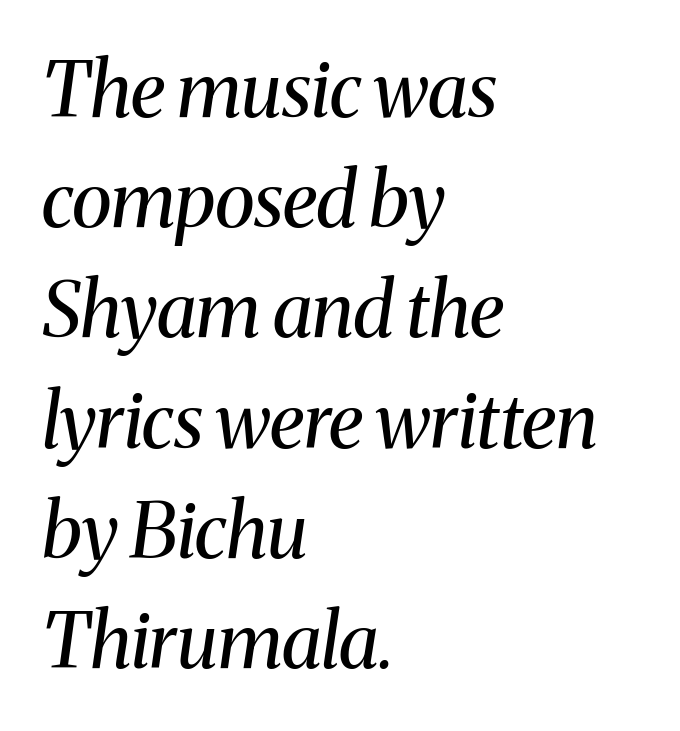
Q: Is the text bold? A: No.
Q: Is the text italic (slanted)? A: Yes, it leans right by about 8 degrees.
Q: Is the typeface a serif or a sans-serif typeface? A: Serif.
Q: Is the text underlined? A: No.
Q: How is the paragraph aligned? A: Left-aligned.
Q: Is the spacing between letters normal or unusually wide? A: Normal.
Q: Is the spacing between lines tight, normal or loose? A: Normal.
Q: Width (condensed, normal, or wide)? A: Normal.
Q: Stroke contrast? A: Medium.
Q: x-height? A: Medium.
Q: Monospaced? A: No.
